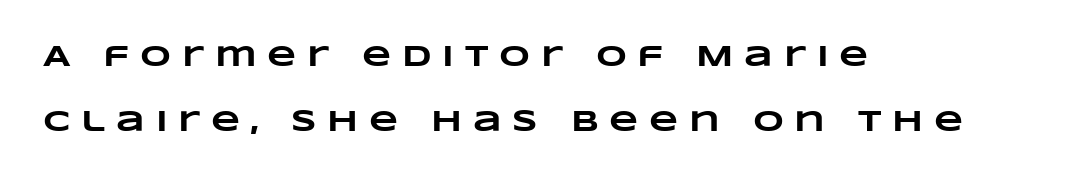
{"bold": "yes", "weight": "heavy", "width": "wide", "stroke_contrast": "low", "x_height": "large", "monospaced": "no", "underline": "no", "align": "left", "line_spacing": "loose", "line_spacing_ratio": 2.16, "letter_spacing": "wide", "letter_spacing_em": 0.36, "glyph_px": 30}
